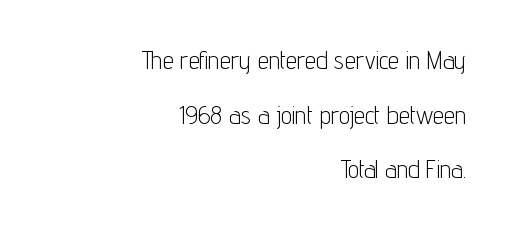
Q: Is the text bold? A: No.
Q: Is the text italic (slanted)? A: No, it is upright.
Q: Is the text underlined? A: No.
Q: How is the paragraph aligned? A: Right-aligned.
Q: Is the spacing between letters normal or unusually wide? A: Normal.
Q: Is the spacing between lines tight, normal or loose? A: Loose.
